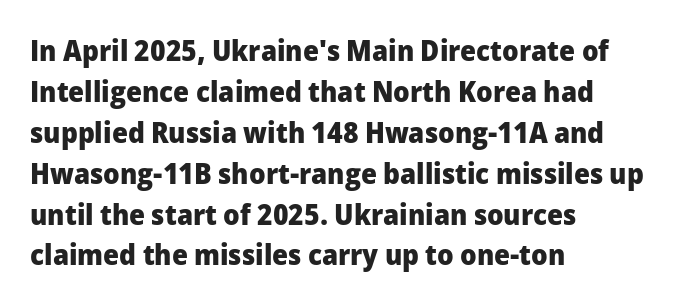
The image shows 29 px heavy sans-serif type, upright; set left-aligned, normal line spacing (1.41x), normal letter spacing, not underlined; low stroke contrast and a medium x-height.
